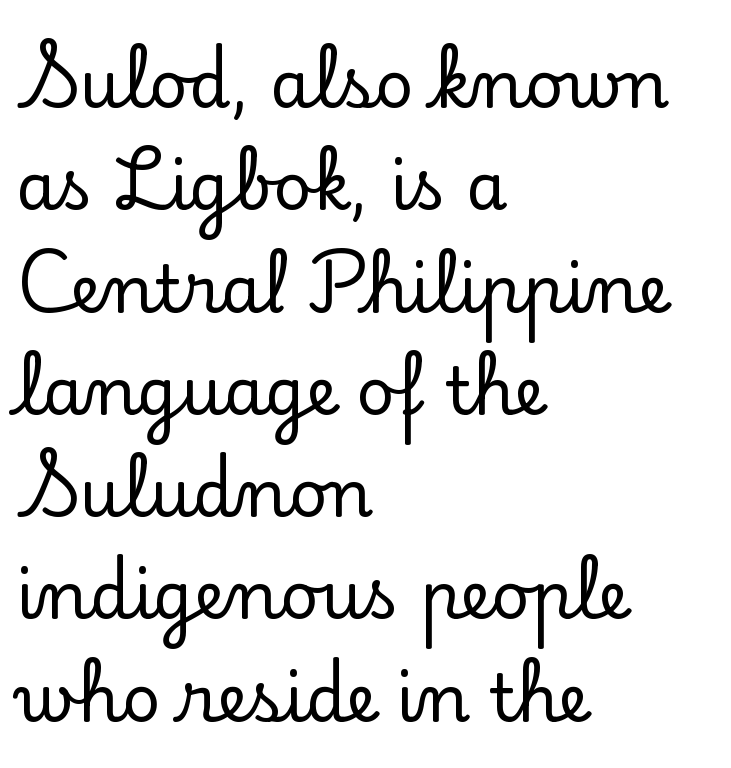
{"serif": "yes", "italic": "no", "width": "normal", "stroke_contrast": "low", "x_height": "small", "monospaced": "no", "underline": "no", "align": "left", "line_spacing": "normal", "line_spacing_ratio": 1.55, "letter_spacing": "normal", "letter_spacing_em": 0.0, "glyph_px": 66}
